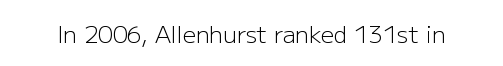
Q: Is the text bold? A: No.
Q: Is the text italic (slanted)? A: No, it is upright.
Q: Is the text underlined? A: No.
Q: Is the spacing between letters normal or unusually wide? A: Normal.
